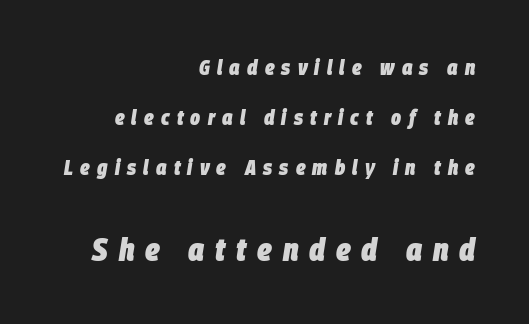
The image shows 32 px heavy, condensed type, italic (leaning right); set right-aligned, loose line spacing (2.39x), unusually wide letter spacing (+0.34 em), not underlined; the second (bottom) block is 1.52x larger; low stroke contrast and a large x-height.
